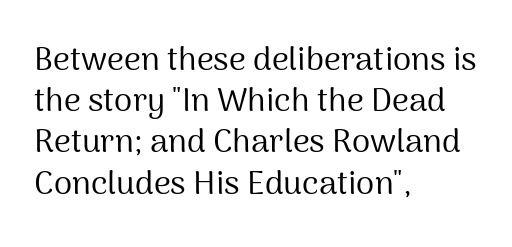
A typesetter would call this proportional, since set widths differ per character. Quick note: interline space is typical. Casual observation: everything's shoved over to the left. The characters display no serif detailing; their extremities are plain. A typesetter would mark this as roman, not italic. Stem width sits at or under what a default text font uses.
